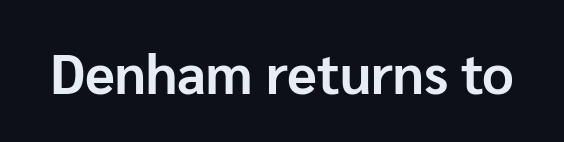
Unlike italic type, these characters show no tilt at all. Nothing unusual about the tracking: characters are spaced as the font intends. The type family on display is of the sans-serif kind. Looks like regular typesetting: each glyph gets only the width it needs.
